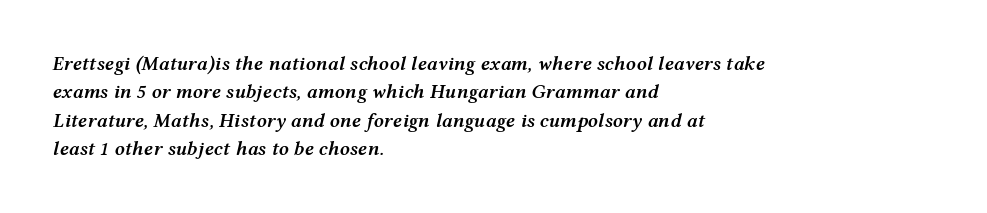
Q: Is the text bold? A: Semi-bold.
Q: Is the text italic (slanted)? A: Yes, it leans right by about 12 degrees.
Q: Is the text underlined? A: No.
Q: How is the paragraph aligned? A: Left-aligned.
Q: Is the spacing between letters normal or unusually wide? A: Normal.
Q: Is the spacing between lines tight, normal or loose? A: Normal.
